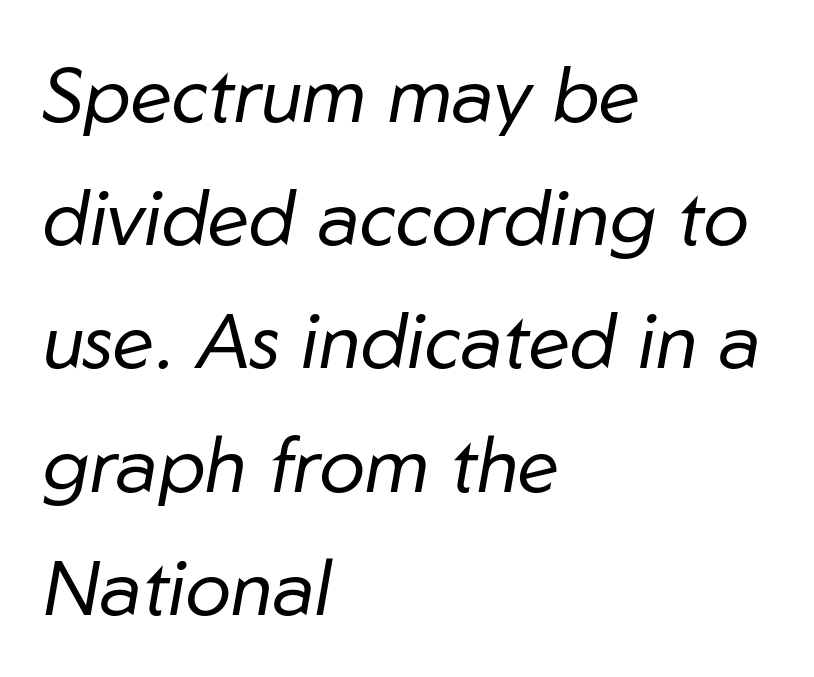
The image shows 77 px regular-weight type, italic (leaning right); set left-aligned, normal line spacing (1.6x), normal letter spacing, not underlined; low stroke contrast and a medium x-height.
